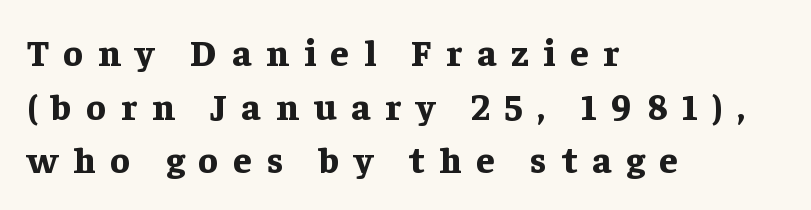
{"serif": "yes", "italic": "no", "bold": "yes", "weight": "bold", "width": "normal", "stroke_contrast": "low", "x_height": "medium", "monospaced": "no", "underline": "no", "align": "left", "line_spacing": "normal", "line_spacing_ratio": 1.45, "letter_spacing": "wide", "letter_spacing_em": 0.4, "glyph_px": 37}
